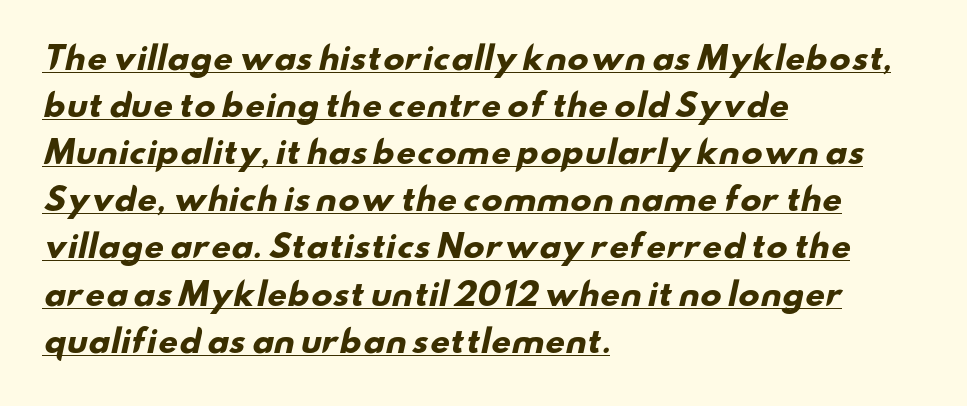
Q: Is the text bold? A: Yes.
Q: Is the typeface a serif or a sans-serif typeface? A: Sans-serif.
Q: Is the text underlined? A: Yes.
Q: How is the paragraph aligned? A: Left-aligned.
Q: Is the spacing between letters normal or unusually wide? A: Normal.
Q: Is the spacing between lines tight, normal or loose? A: Normal.
Q: Width (condensed, normal, or wide)? A: Wide.
Q: Stroke contrast? A: Low.
Q: x-height? A: Small.
Q: Monospaced? A: No.
